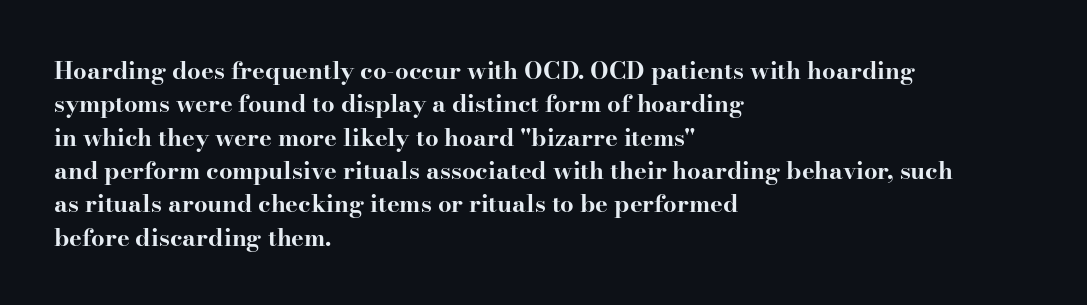
{"italic": "no", "bold": "yes", "underline": "no", "align": "left", "line_spacing": "normal", "line_spacing_ratio": 1.39, "letter_spacing": "normal", "letter_spacing_em": 0.0, "glyph_px": 24}
